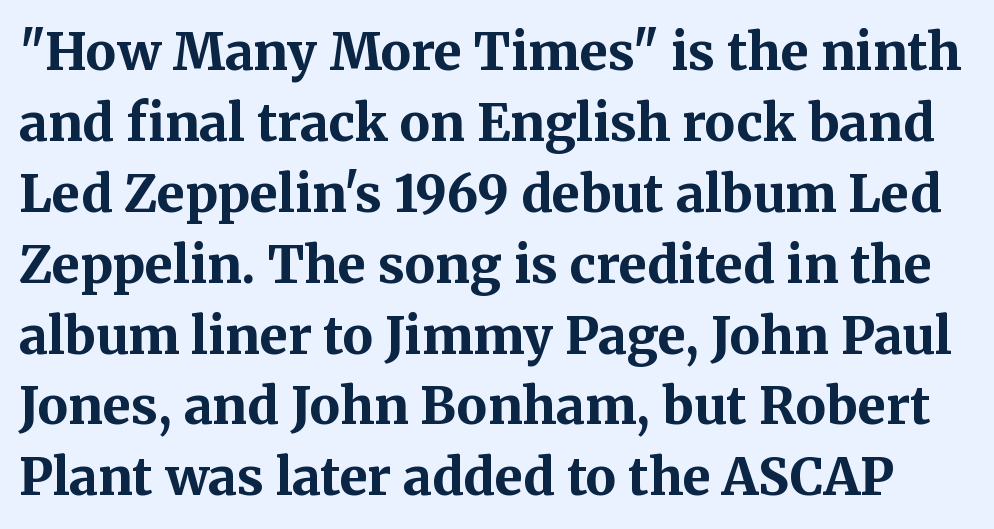
Q: Is the text bold? A: Yes.
Q: Is the text italic (slanted)? A: No, it is upright.
Q: Is the typeface a serif or a sans-serif typeface? A: Serif.
Q: Is the text underlined? A: No.
Q: Is the spacing between letters normal or unusually wide? A: Normal.
Q: Is the spacing between lines tight, normal or loose? A: Normal.
Q: Width (condensed, normal, or wide)? A: Normal.
Q: Stroke contrast? A: Medium.
Q: x-height? A: Medium.
Q: Monospaced? A: No.
